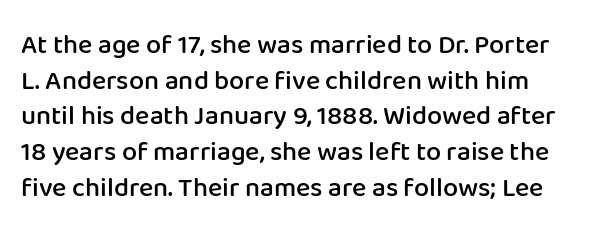
Q: Is the text bold? A: Semi-bold.
Q: Is the text italic (slanted)? A: No, it is upright.
Q: Is the text underlined? A: No.
Q: Is the spacing between letters normal or unusually wide? A: Normal.
Q: Is the spacing between lines tight, normal or loose? A: Normal.
